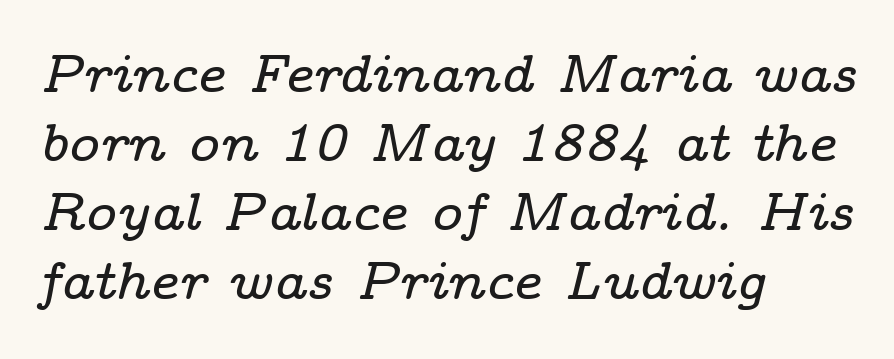
The image shows 53 px wide serif type, italic (leaning right); set left-aligned, normal line spacing (1.3x), normal letter spacing, not underlined; low stroke contrast and a medium x-height.
